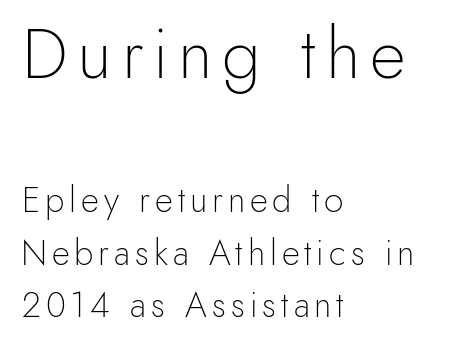
{"serif": "no", "italic": "no", "bold": "no", "weight": "light", "width": "normal", "x_height": "small", "monospaced": "no", "underline": "no", "align": "left", "line_spacing": "normal", "line_spacing_ratio": 1.51, "larger_block": "first", "size_ratio": 2.0, "glyph_px": 70}
